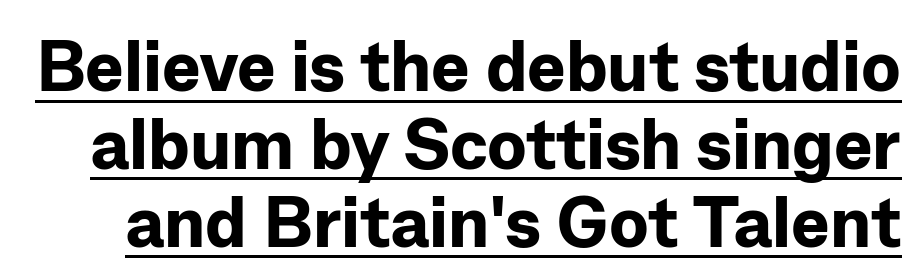
The strokes are fattened all the way to bold. Look at the bottom of the vertical strokes: they stop flat, with no serifs. When letters stand straight like this, we call the style roman or upright. Proportional: the letters do not fall into vertical columns. This sample trades vertical openness for compactness between lines. Each word holds together tightly as a unit, with standard inter-letter gaps.
